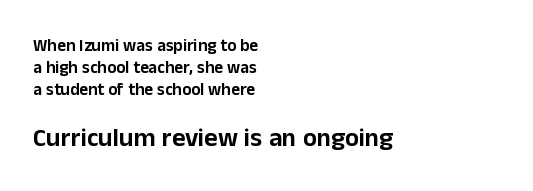
The letters in the lower block stand taller than those in the block above. Students, note that the glyphs here touch the page at normal intervals. Quick note: interline space is typical. Compared with a centered layout, this one pins lines to the left instead. The letters stand upright; this is a roman face. Rule under the text: the space is simply empty.
